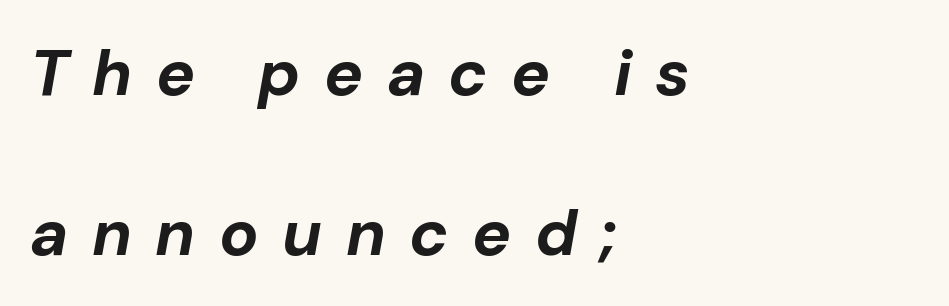
Every letter is thick-stroked: bold, no question. Check under the words: just untouched page. Designer's note — italics engaged. The text block is weighted toward the left margin, trailing off unevenly rightward.
